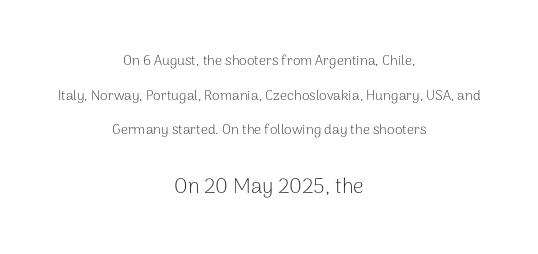
Q: Is the text bold? A: No.
Q: Is the text italic (slanted)? A: No, it is upright.
Q: Is the text underlined? A: No.
Q: How is the paragraph aligned? A: Centered.
Q: Is the spacing between letters normal or unusually wide? A: Normal.
Q: Is the spacing between lines tight, normal or loose? A: Loose.
Q: Which block of text is set in a larger size, the first (top) or the second (bottom)? A: The second (bottom) one.
